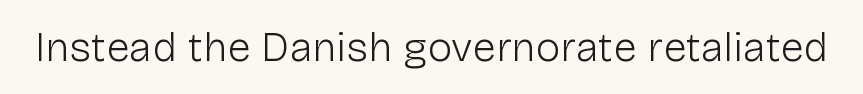
Q: Is the text bold? A: No.
Q: Is the text italic (slanted)? A: No, it is upright.
Q: Is the typeface a serif or a sans-serif typeface? A: Sans-serif.
Q: Is the text underlined? A: No.
Q: Is the spacing between letters normal or unusually wide? A: Normal.
Q: Width (condensed, normal, or wide)? A: Normal.
Q: Stroke contrast? A: Low.
Q: x-height? A: Medium.
Q: Monospaced? A: No.
